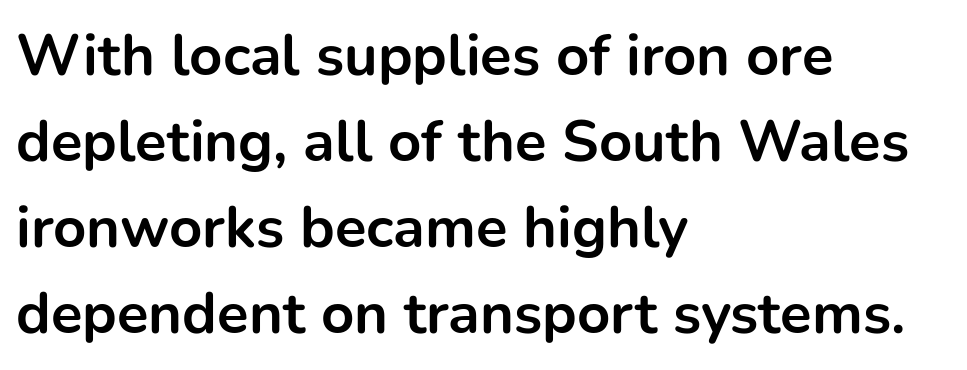
The image shows 58 px bold sans-serif type, upright; set left-aligned, normal line spacing (1.48x), normal letter spacing, not underlined; low stroke contrast and a medium x-height.
